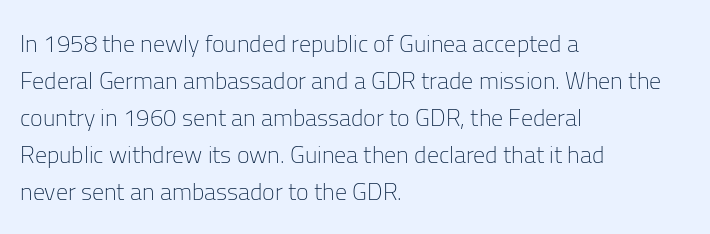
The image shows 24 px text type, upright; set left-aligned, normal line spacing (1.54x), normal letter spacing, not underlined.
